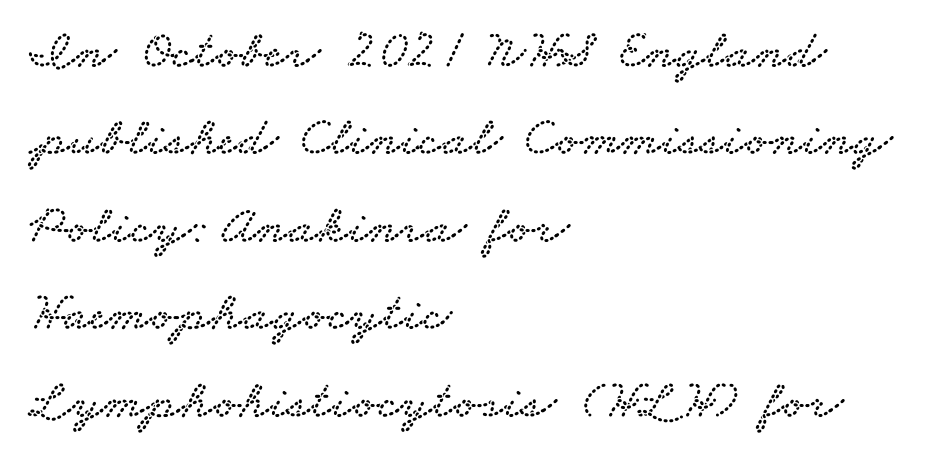
Between one letter and the next there's only the usual sliver of space. The text block is weighted toward the left margin, trailing off unevenly rightward. Words float on clear page, feet unadorned. These lines sit exactly where default settings would place them.
